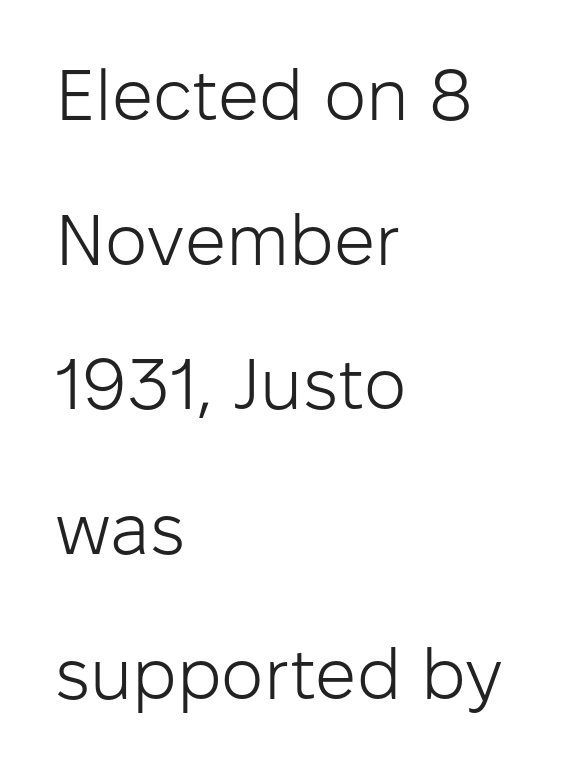
Q: Is the text bold? A: No.
Q: Is the text italic (slanted)? A: No, it is upright.
Q: Is the typeface a serif or a sans-serif typeface? A: Sans-serif.
Q: Is the text underlined? A: No.
Q: How is the paragraph aligned? A: Left-aligned.
Q: Is the spacing between letters normal or unusually wide? A: Normal.
Q: Is the spacing between lines tight, normal or loose? A: Loose.
Q: Width (condensed, normal, or wide)? A: Normal.
Q: Stroke contrast? A: Low.
Q: x-height? A: Medium.
Q: Monospaced? A: No.
